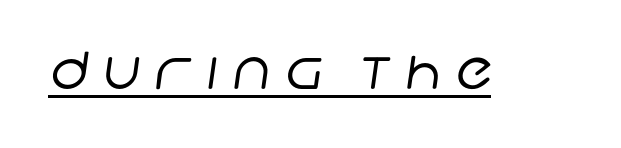
{"serif": "no", "bold": "no", "weight": "regular", "width": "normal", "stroke_contrast": "low", "x_height": "large", "monospaced": "no", "underline": "yes", "letter_spacing": "wide", "letter_spacing_em": 0.3, "glyph_px": 51}
